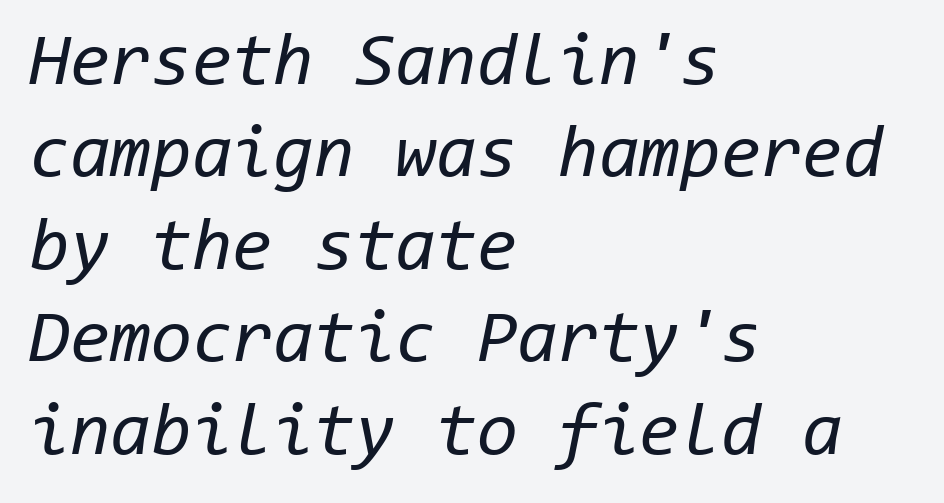
{"italic": "yes", "lean": "right", "slant_degrees": 11, "bold": "no", "weight": "regular", "width": "normal", "stroke_contrast": "low", "x_height": "medium", "monospaced": "yes", "underline": "no", "align": "left", "line_spacing": "normal", "line_spacing_ratio": 1.25, "letter_spacing": "normal", "letter_spacing_em": 0.0, "glyph_px": 74}
